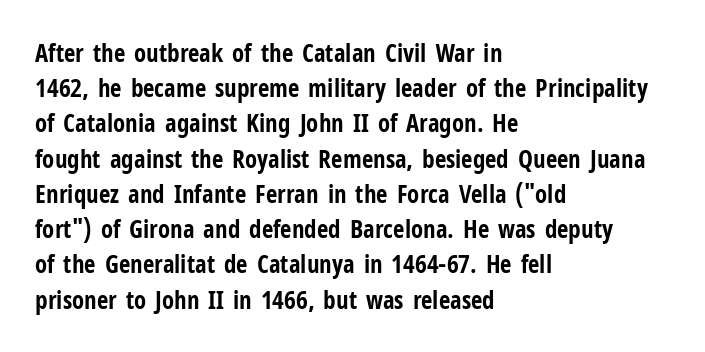
Q: Is the text bold? A: Yes.
Q: Is the text italic (slanted)? A: No, it is upright.
Q: Is the text underlined? A: No.
Q: How is the paragraph aligned? A: Left-aligned.
Q: Is the spacing between letters normal or unusually wide? A: Normal.
Q: Is the spacing between lines tight, normal or loose? A: Normal.
